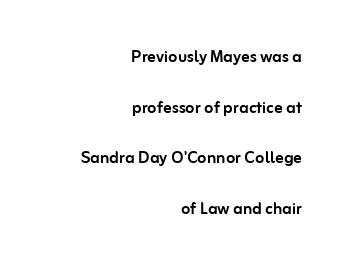
The image shows 21 px text type, upright; set right-aligned, loose line spacing (2.41x), normal letter spacing, not underlined.
